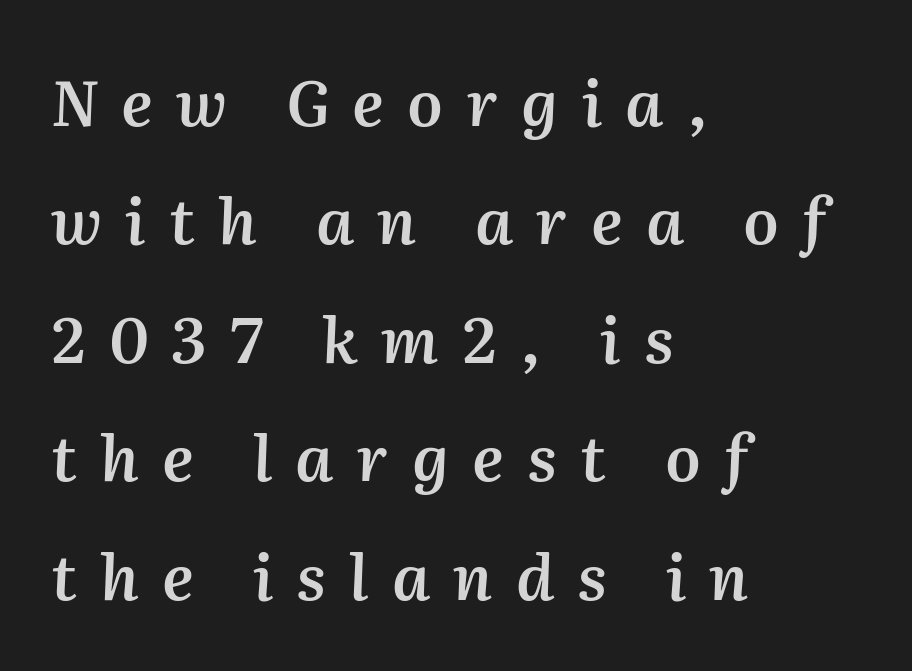
If you drew a line through each stem, it would be angled. Layout note: lines flush left. Compared with an ordinary text face, these strokes are moderately heavier — a semibold. Tracking value appears strongly positive — letters spread wide.
